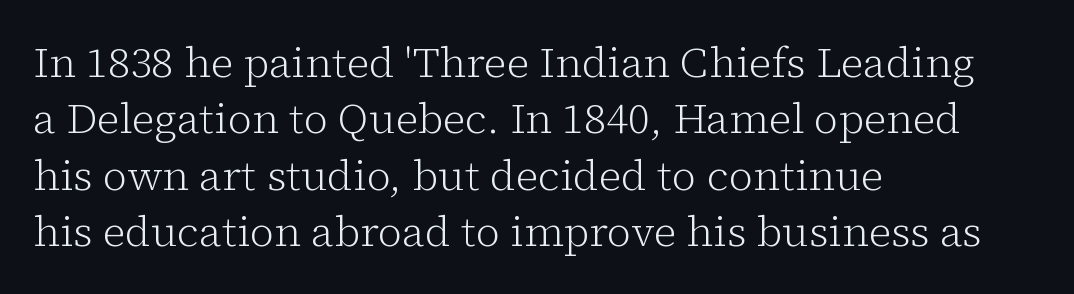
{"serif": "yes", "italic": "no", "bold": "no", "weight": "light", "width": "normal", "stroke_contrast": "low", "x_height": "medium", "monospaced": "no", "underline": "no", "align": "left", "line_spacing": "normal", "line_spacing_ratio": 1.34, "letter_spacing": "normal", "letter_spacing_em": 0.0, "glyph_px": 42}
